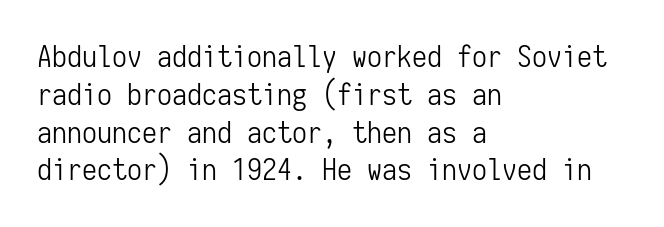
Q: Is the text bold? A: No.
Q: Is the text italic (slanted)? A: No, it is upright.
Q: Is the typeface a serif or a sans-serif typeface? A: Sans-serif.
Q: Is the text underlined? A: No.
Q: How is the paragraph aligned? A: Left-aligned.
Q: Is the spacing between letters normal or unusually wide? A: Normal.
Q: Is the spacing between lines tight, normal or loose? A: Normal.
Q: Width (condensed, normal, or wide)? A: Condensed.
Q: Stroke contrast? A: Low.
Q: x-height? A: Medium.
Q: Monospaced? A: Yes.
